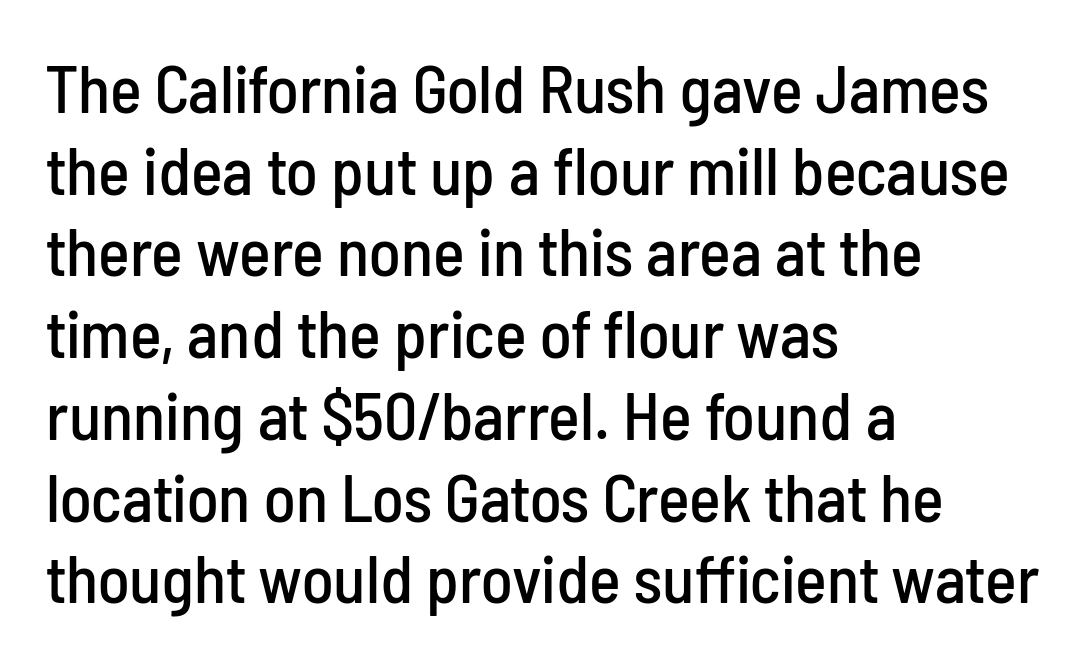
{"serif": "no", "italic": "no", "width": "condensed", "stroke_contrast": "low", "x_height": "medium", "monospaced": "no", "underline": "no", "align": "left", "line_spacing_ratio": 1.22, "letter_spacing": "normal", "letter_spacing_em": 0.0, "glyph_px": 67}
